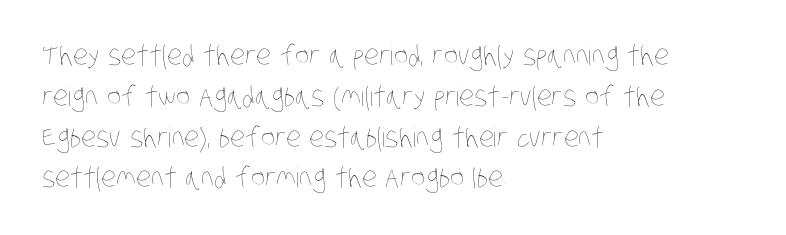
The image shows 27 px text type; set left-aligned, normal line spacing (1.51x), normal letter spacing, not underlined.
